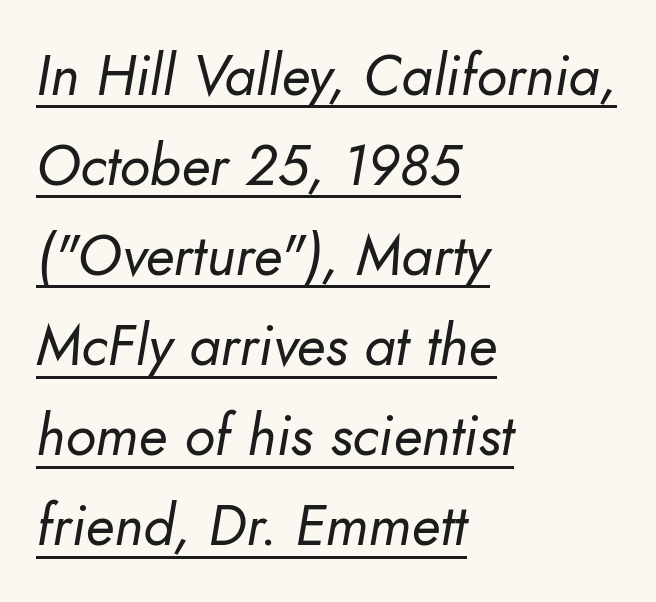
Q: Is the text bold? A: No.
Q: Is the text italic (slanted)? A: Yes, it leans right by about 10 degrees.
Q: Is the text underlined? A: Yes.
Q: How is the paragraph aligned? A: Left-aligned.
Q: Is the spacing between letters normal or unusually wide? A: Normal.
Q: Is the spacing between lines tight, normal or loose? A: Normal.
Q: Width (condensed, normal, or wide)? A: Normal.
Q: Stroke contrast? A: Low.
Q: x-height? A: Small.
Q: Monospaced? A: No.
